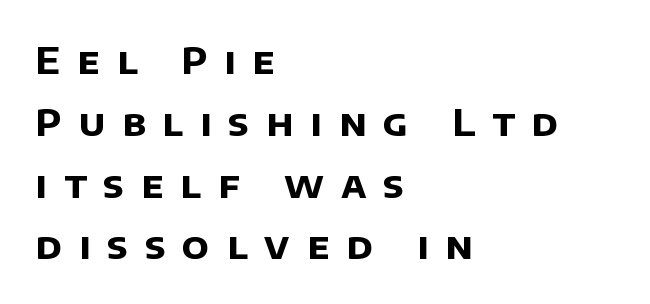
Q: Is the text bold? A: Yes.
Q: Is the typeface a serif or a sans-serif typeface? A: Sans-serif.
Q: Is the text underlined? A: No.
Q: How is the paragraph aligned? A: Left-aligned.
Q: Is the spacing between letters normal or unusually wide? A: Unusually wide.
Q: Is the spacing between lines tight, normal or loose? A: Normal.
Q: Width (condensed, normal, or wide)? A: Normal.
Q: Stroke contrast? A: Low.
Q: x-height? A: Large.
Q: Monospaced? A: No.
